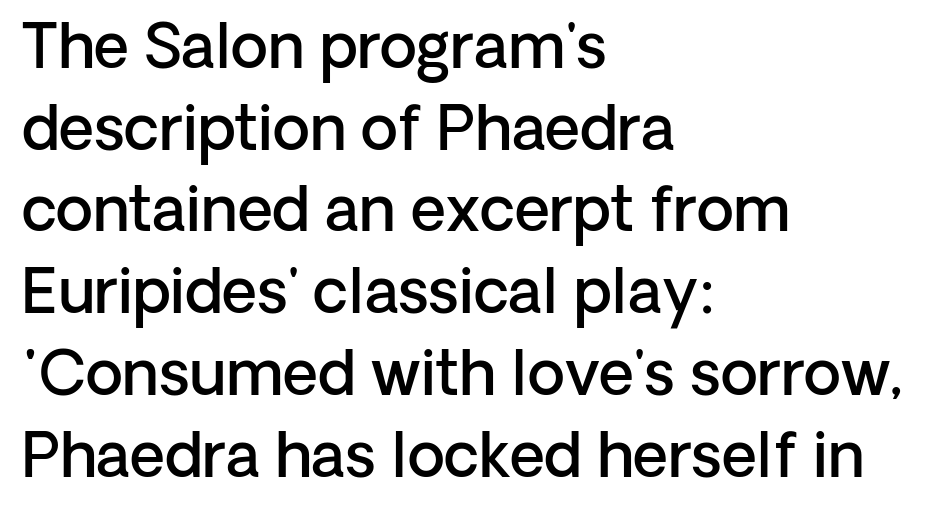
This rendering features lettering with no underline. Does the type have serifs? No, each stem ends abruptly. Do the characters align in a grid? No, the font is proportional. Posture: vertical.
